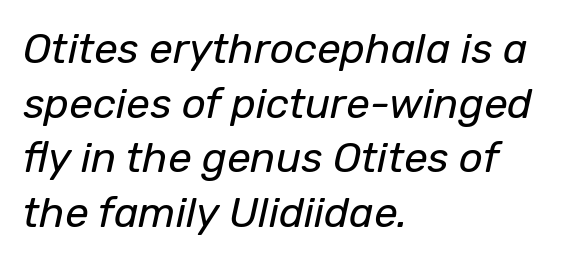
The block of text has a typical density, with ordinary space between rows. The rendering applies a slant to the glyphs. The glyphs are unaccompanied by any horizontal stroke below them. These lines are rendered in a variable-pitch font. A quiet, ordinary-to-light weight characterises the typeface. These lines stack with their left ends in a neat column.
